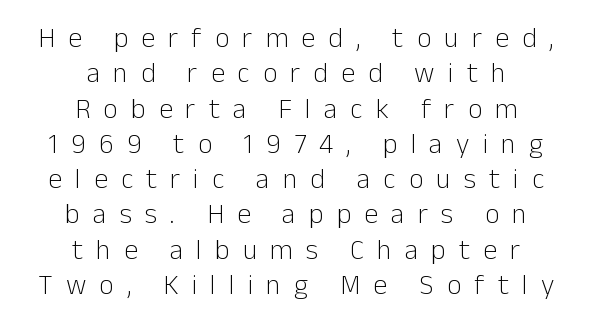
Characters follow at a spacing far wider than the type designer built in. Words float on clear page, feet unadorned. Layout note: lines centered. Looks like regular typesetting: each glyph gets only the width it needs. Quick note: interline space is typical. Every stem runs plumb, perpendicular to the baseline.
